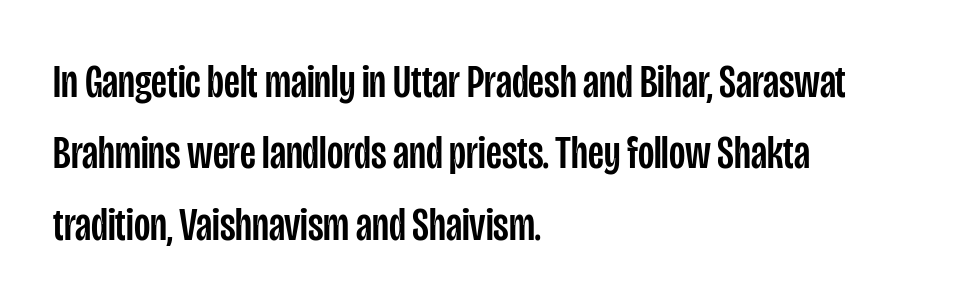
Do the characters align in a grid? No, the font is proportional. The face used here is a sans, in the tradition of grotesques and geometrics. The block of text has a typical density, with ordinary space between rows. The specimen omits any rule beneath the text block's lines. There is no visible air inserted between adjacent glyphs. Every stem runs plumb, perpendicular to the baseline.
